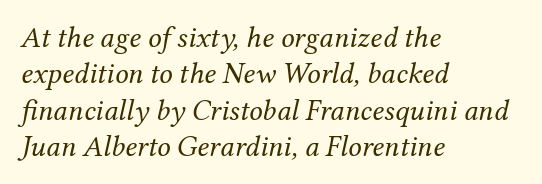
The image shows 30 px regular-weight serif type, italic (leaning right); set left-aligned, line spacing 1.21x, normal letter spacing, not underlined; medium stroke contrast and a medium x-height.
